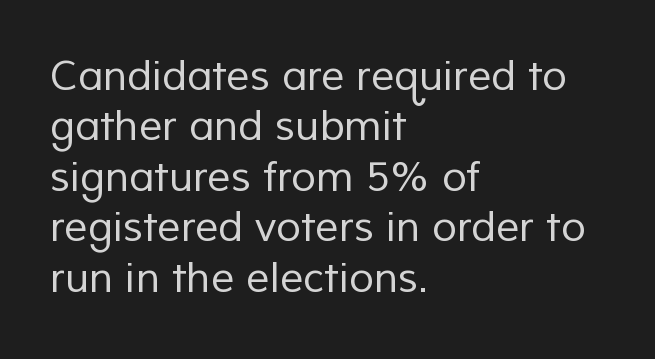
Q: Is the text bold? A: No.
Q: Is the typeface a serif or a sans-serif typeface? A: Sans-serif.
Q: Is the text underlined? A: No.
Q: How is the paragraph aligned? A: Left-aligned.
Q: Is the spacing between letters normal or unusually wide? A: Normal.
Q: Width (condensed, normal, or wide)? A: Normal.
Q: Stroke contrast? A: Low.
Q: x-height? A: Medium.
Q: Monospaced? A: No.
